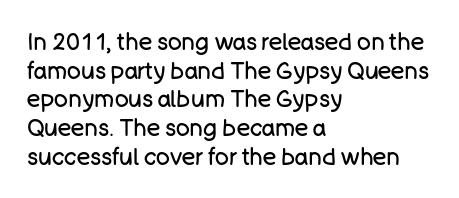
The image shows 23 px text type, upright; set left-aligned, normal line spacing (1.25x), normal letter spacing, not underlined.
